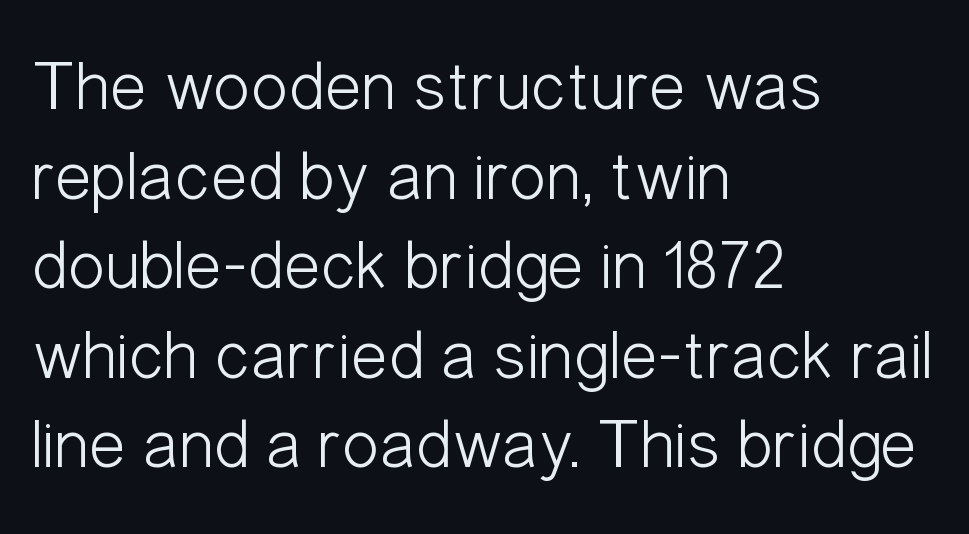
Q: Is the text bold? A: No.
Q: Is the text italic (slanted)? A: No, it is upright.
Q: Is the typeface a serif or a sans-serif typeface? A: Sans-serif.
Q: Is the text underlined? A: No.
Q: How is the paragraph aligned? A: Left-aligned.
Q: Is the spacing between letters normal or unusually wide? A: Normal.
Q: Is the spacing between lines tight, normal or loose? A: Normal.
Q: Width (condensed, normal, or wide)? A: Condensed.
Q: Stroke contrast? A: Low.
Q: x-height? A: Medium.
Q: Monospaced? A: No.
